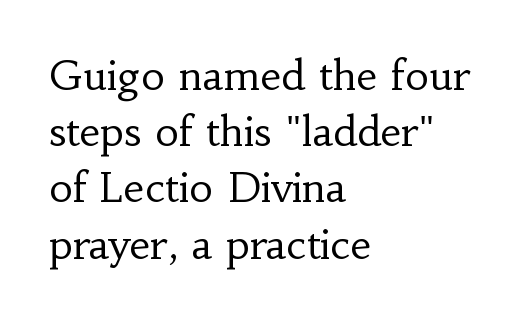
Each stroke keeps to a modest, everyday thickness or less. To sum up the face: it has serifs. The gaps between neighbouring characters are ordinary and unremarkable. Upright lettering throughout. Each line starts at the same left margin while the right side varies. Spacing verdict: proportional, widths tailored to each character.
